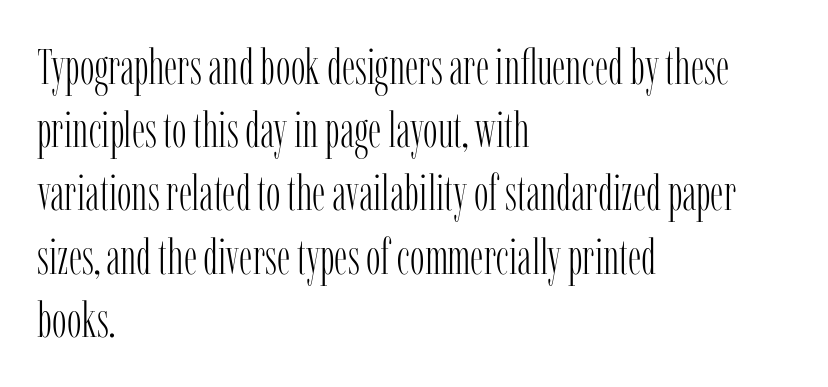
{"serif": "yes", "italic": "no", "bold": "no", "weight": "light", "width": "condensed", "stroke_contrast": "low", "x_height": "medium", "monospaced": "no", "underline": "no", "align": "left", "line_spacing": "normal", "line_spacing_ratio": 1.29, "letter_spacing": "normal", "letter_spacing_em": 0.0, "glyph_px": 49}
